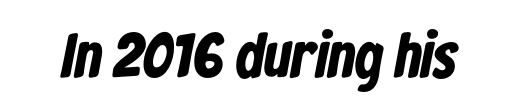
Q: Is the text bold? A: Yes.
Q: Is the typeface a serif or a sans-serif typeface? A: Sans-serif.
Q: Is the text underlined? A: No.
Q: Is the spacing between letters normal or unusually wide? A: Normal.
Q: Width (condensed, normal, or wide)? A: Condensed.
Q: Stroke contrast? A: Low.
Q: x-height? A: Medium.
Q: Monospaced? A: No.
